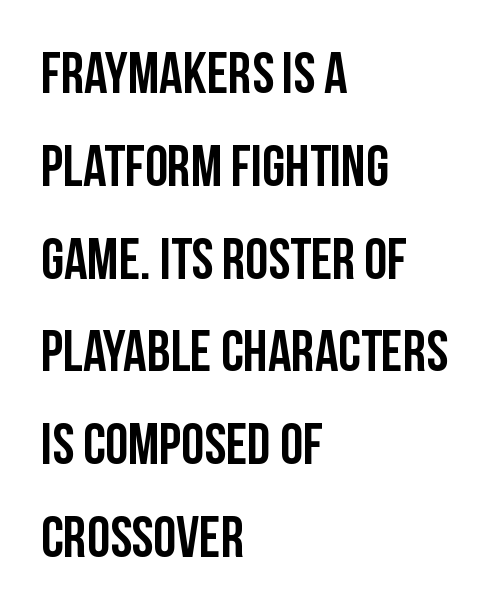
Glance below the letters and you will spot only blank space. The setting favours the left margin, as ordinary paragraphs usually do. Short note: letters normally spaced. To sum up the face: it is a sans, with no serifs. Is this a fixed-width face? No — the glyphs have proportional, varying widths. Rows of type keep a routine distance in the vertical direction.
